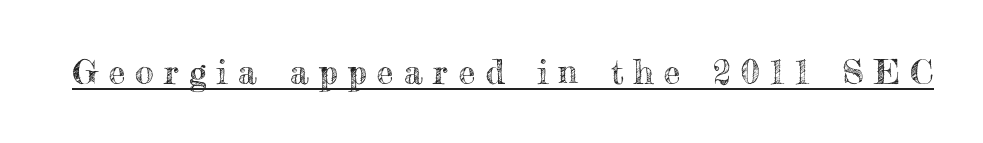
Q: Is the text italic (slanted)? A: No, it is upright.
Q: Is the text underlined? A: Yes.
Q: Is the spacing between letters normal or unusually wide? A: Unusually wide.
Q: Width (condensed, normal, or wide)? A: Normal.
Q: x-height? A: Small.
Q: Monospaced? A: No.
